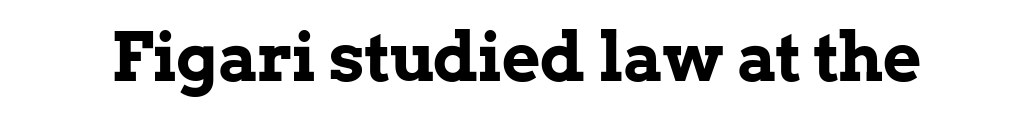
The image shows 67 px bold serif type, upright; set normal letter spacing, not underlined; low stroke contrast and a medium x-height.
